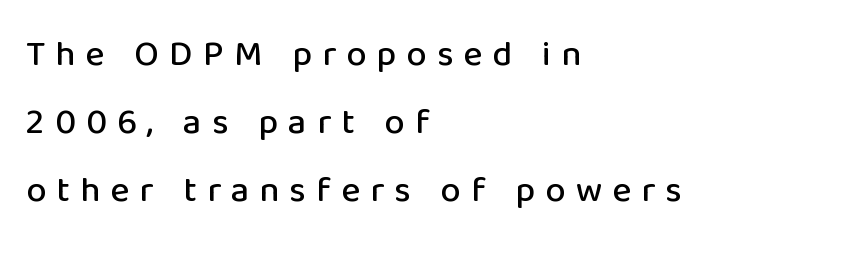
Q: Is the text italic (slanted)? A: No, it is upright.
Q: Is the typeface a serif or a sans-serif typeface? A: Sans-serif.
Q: Is the text underlined? A: No.
Q: How is the paragraph aligned? A: Left-aligned.
Q: Is the spacing between letters normal or unusually wide? A: Unusually wide.
Q: Width (condensed, normal, or wide)? A: Normal.
Q: Stroke contrast? A: Low.
Q: x-height? A: Medium.
Q: Monospaced? A: No.
